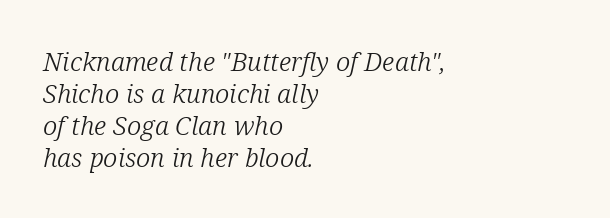
Q: Is the text bold? A: No.
Q: Is the text italic (slanted)? A: Yes, it leans right by about 12 degrees.
Q: Is the text underlined? A: No.
Q: How is the paragraph aligned? A: Left-aligned.
Q: Is the spacing between letters normal or unusually wide? A: Normal.
